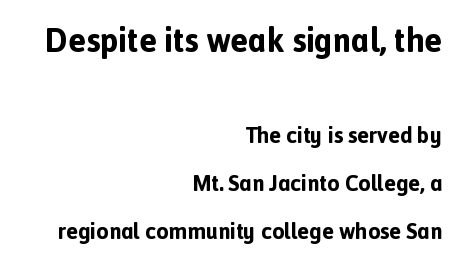
Q: Is the text bold? A: Yes.
Q: Is the text italic (slanted)? A: No, it is upright.
Q: Is the typeface a serif or a sans-serif typeface? A: Sans-serif.
Q: Is the text underlined? A: No.
Q: How is the paragraph aligned? A: Right-aligned.
Q: Is the spacing between letters normal or unusually wide? A: Normal.
Q: Is the spacing between lines tight, normal or loose? A: Loose.
Q: Which block of text is set in a larger size, the first (top) or the second (bottom)? A: The first (top) one.
Q: Width (condensed, normal, or wide)? A: Normal.
Q: x-height? A: Medium.
Q: Monospaced? A: No.
